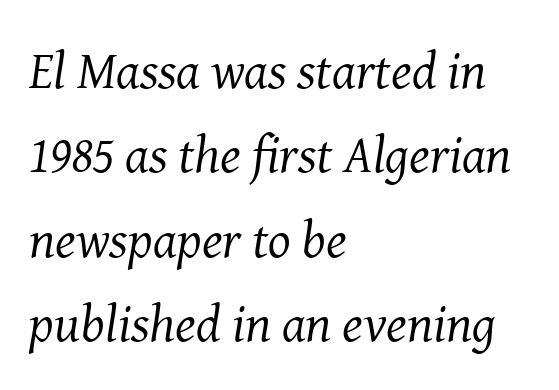
The image shows 53 px regular-weight serif type, italic (leaning right); set left-aligned, normal line spacing (1.59x), normal letter spacing, not underlined; medium stroke contrast and a medium x-height.
